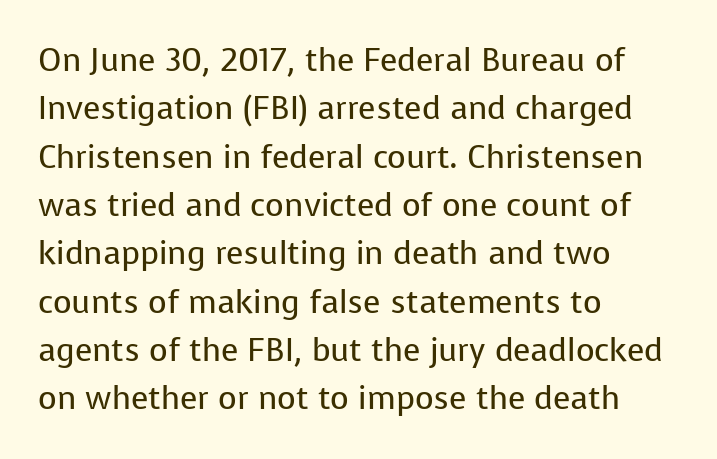
Q: Is the text bold? A: No.
Q: Is the text italic (slanted)? A: No, it is upright.
Q: Is the typeface a serif or a sans-serif typeface? A: Sans-serif.
Q: Is the text underlined? A: No.
Q: How is the paragraph aligned? A: Left-aligned.
Q: Is the spacing between letters normal or unusually wide? A: Normal.
Q: Is the spacing between lines tight, normal or loose? A: Normal.
Q: Width (condensed, normal, or wide)? A: Normal.
Q: Stroke contrast? A: Low.
Q: x-height? A: Medium.
Q: Monospaced? A: No.
